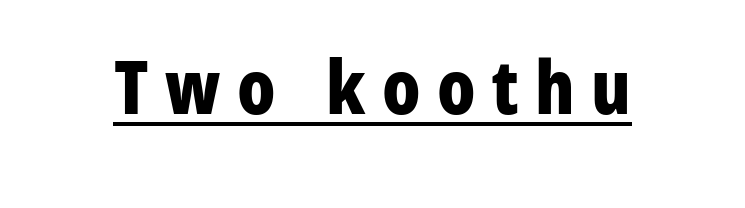
Q: Is the text bold? A: Yes.
Q: Is the text italic (slanted)? A: No, it is upright.
Q: Is the typeface a serif or a sans-serif typeface? A: Sans-serif.
Q: Is the text underlined? A: Yes.
Q: Is the spacing between letters normal or unusually wide? A: Unusually wide.
Q: Width (condensed, normal, or wide)? A: Condensed.
Q: Stroke contrast? A: Low.
Q: x-height? A: Medium.
Q: Monospaced? A: No.
